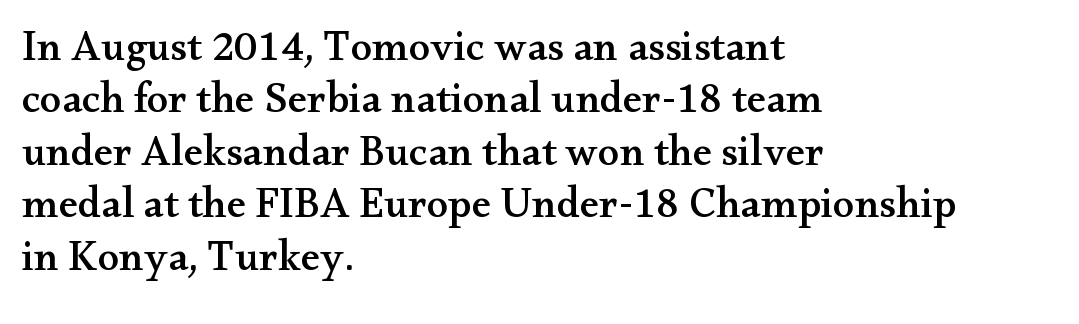
{"serif": "yes", "italic": "no", "width": "wide", "stroke_contrast": "medium", "x_height": "small", "monospaced": "no", "underline": "no", "align": "left", "line_spacing_ratio": 1.22, "letter_spacing": "normal", "letter_spacing_em": 0.0, "glyph_px": 43}
